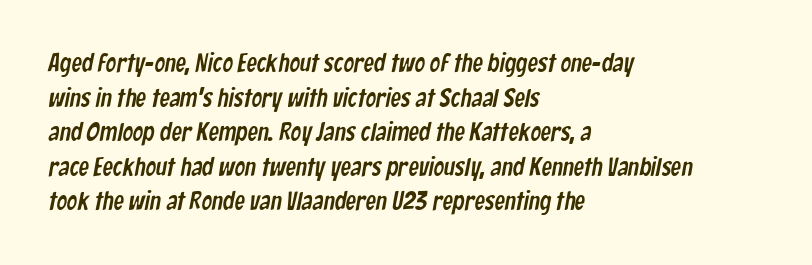
Vertically, the passage feels balanced, rows spaced as you'd expect. Unmarked baselines from the first word to the last. If you drew a ruler down the left edge, every line would touch it. The passage shown has conventional tracking throughout.
